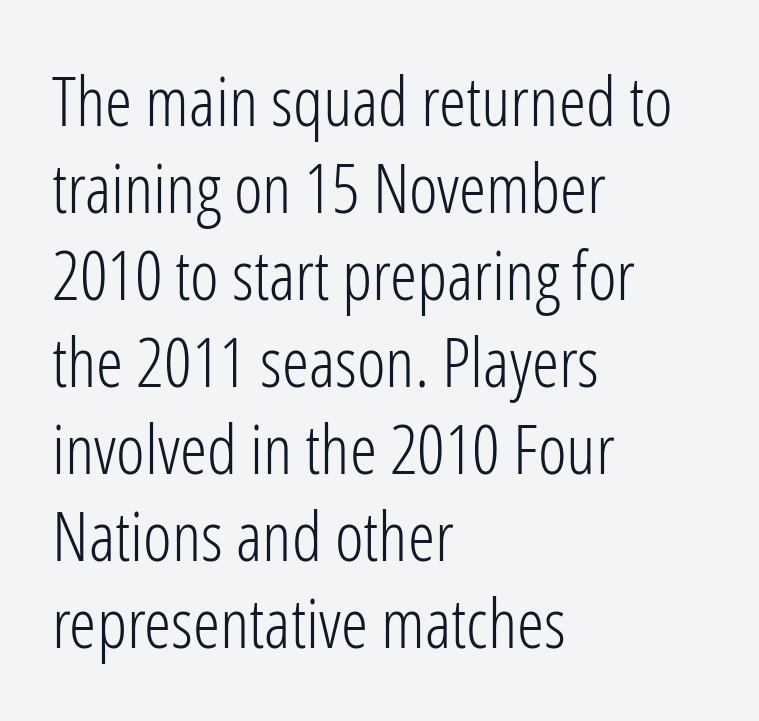
The image shows 69 px light, condensed sans-serif type, upright; set left-aligned, normal line spacing (1.26x), normal letter spacing, not underlined; low stroke contrast and a medium x-height.
